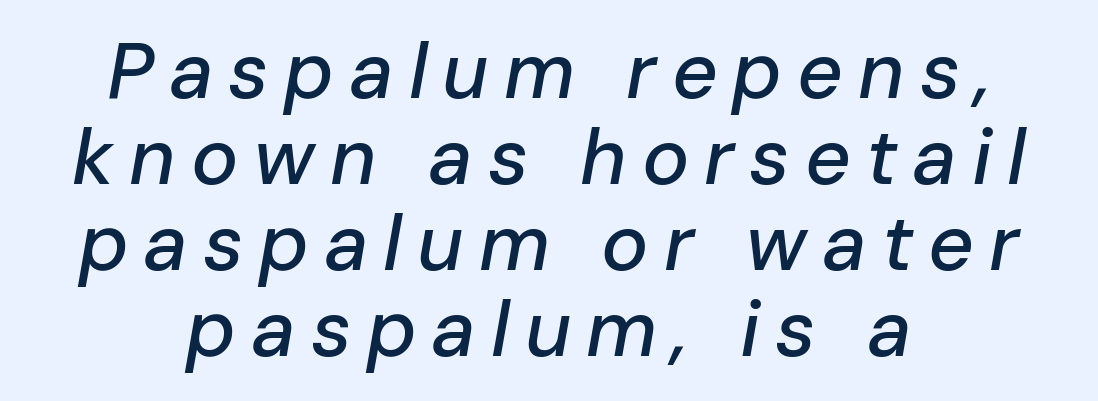
{"italic": "yes", "lean": "right", "slant_degrees": 10, "width": "normal", "stroke_contrast": "low", "x_height": "medium", "monospaced": "no", "underline": "no", "align": "center", "line_spacing": "tight", "line_spacing_ratio": 1.09, "glyph_px": 79}
